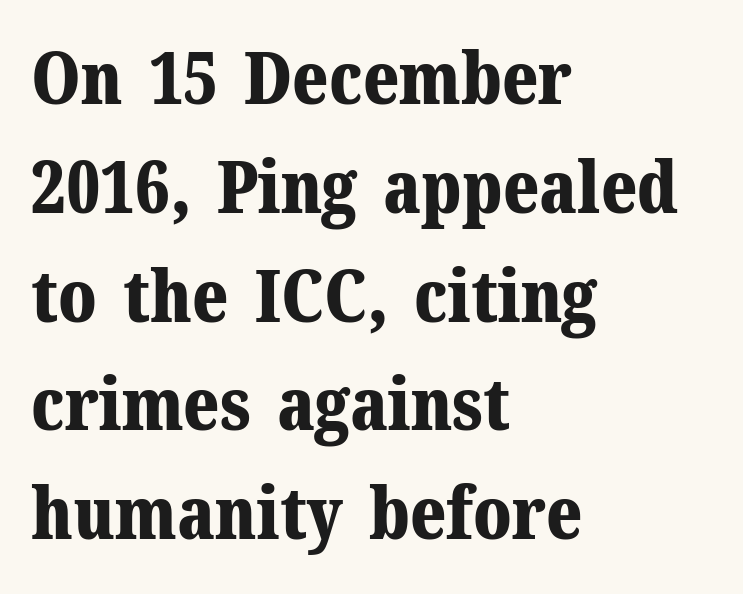
{"serif": "yes", "italic": "no", "bold": "yes", "weight": "bold", "width": "normal", "stroke_contrast": "medium", "x_height": "medium", "monospaced": "no", "underline": "no", "align": "left", "line_spacing": "normal", "line_spacing_ratio": 1.49, "letter_spacing": "normal", "letter_spacing_em": 0.0, "glyph_px": 73}
